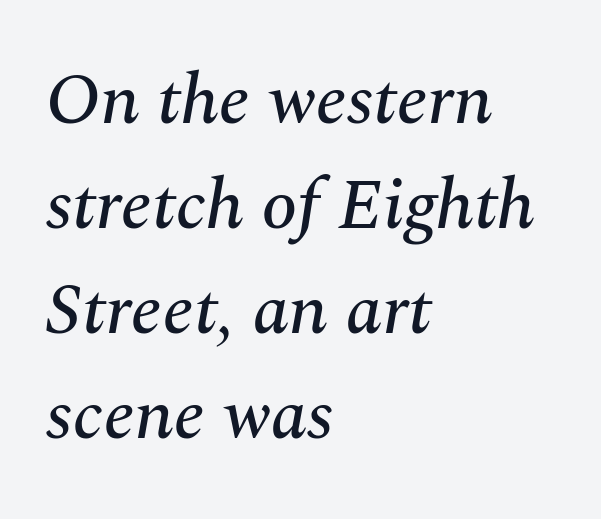
Q: Is the text italic (slanted)? A: Yes, it leans right by about 10 degrees.
Q: Is the typeface a serif or a sans-serif typeface? A: Serif.
Q: Is the text underlined? A: No.
Q: How is the paragraph aligned? A: Left-aligned.
Q: Is the spacing between letters normal or unusually wide? A: Normal.
Q: Is the spacing between lines tight, normal or loose? A: Normal.
Q: Width (condensed, normal, or wide)? A: Normal.
Q: Stroke contrast? A: Medium.
Q: x-height? A: Medium.
Q: Monospaced? A: No.
